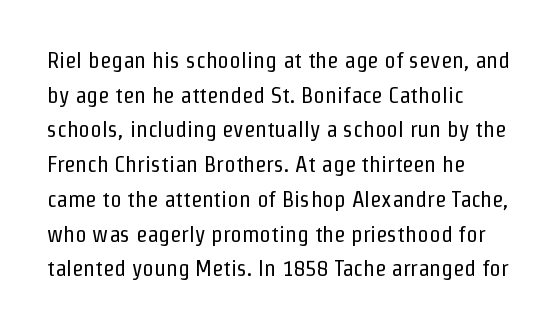
Vertical strokes here are truly vertical. Is the block centered? No — it sits flush against the left margin. Standard letterfit; no display-style spreading of the glyphs. This is not heavy type; no bold has been used.
